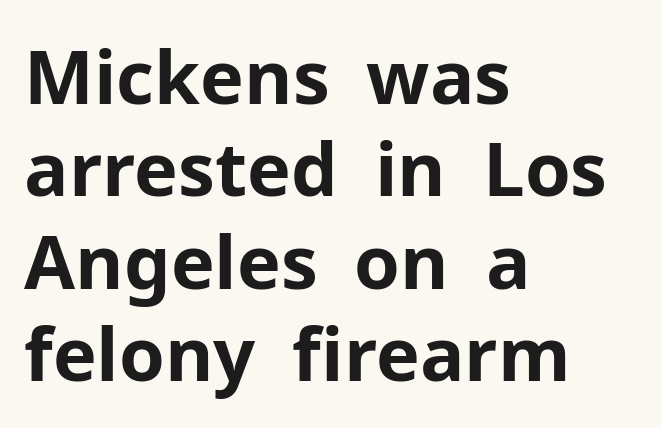
Q: Is the text bold? A: Yes.
Q: Is the text italic (slanted)? A: No, it is upright.
Q: Is the typeface a serif or a sans-serif typeface? A: Sans-serif.
Q: Is the text underlined? A: No.
Q: How is the paragraph aligned? A: Left-aligned.
Q: Is the spacing between letters normal or unusually wide? A: Normal.
Q: Is the spacing between lines tight, normal or loose? A: Normal.
Q: Width (condensed, normal, or wide)? A: Normal.
Q: Stroke contrast? A: Low.
Q: x-height? A: Medium.
Q: Monospaced? A: No.
